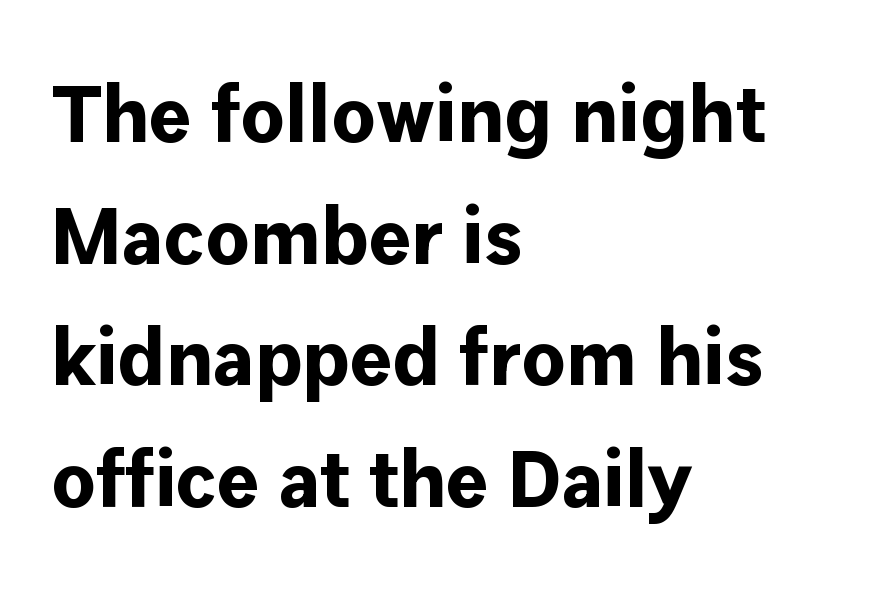
The image shows 80 px bold sans-serif type, upright; set left-aligned, normal line spacing (1.52x), normal letter spacing, not underlined; low stroke contrast and a medium x-height.
